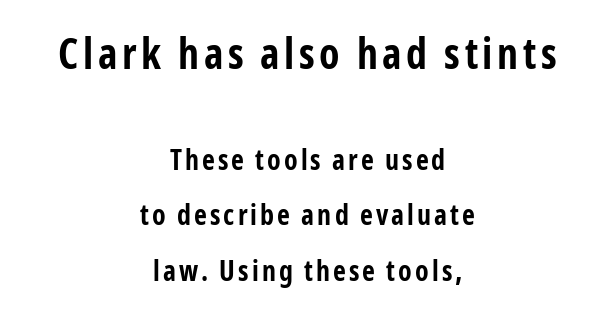
{"serif": "no", "italic": "no", "bold": "yes", "weight": "bold", "width": "condensed", "stroke_contrast": "low", "x_height": "medium", "monospaced": "no", "underline": "no", "align": "center", "line_spacing": "loose", "line_spacing_ratio": 1.97, "larger_block": "first", "size_ratio": 1.5, "glyph_px": 42}
